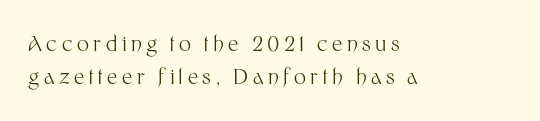
The rag falls on the right side of this text block. Unmarked baselines from the first word to the last. The designer left line spacing at the default. No heavy texture on the line: the type isn't bold. These lines have a slow, spaced-out rhythm from letter to letter. Unlike italic type, these characters show no tilt at all.
